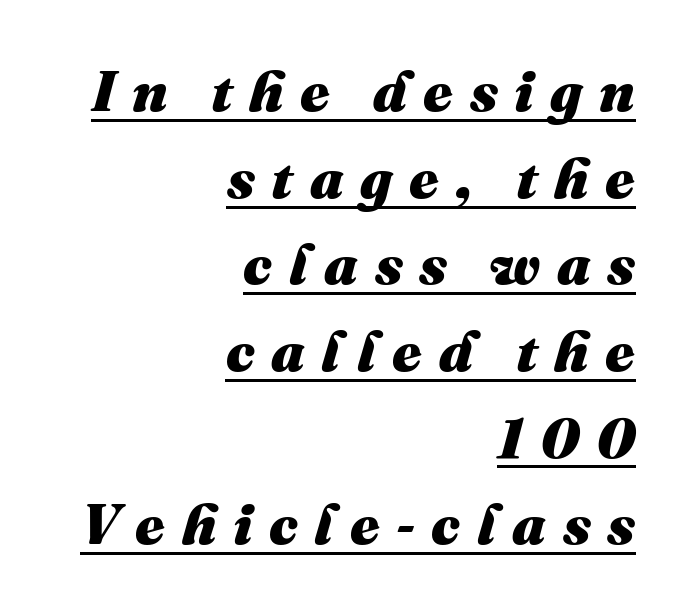
Q: Is the text bold? A: Yes.
Q: Is the text italic (slanted)? A: Yes, it leans right by about 16 degrees.
Q: Is the text underlined? A: Yes.
Q: How is the paragraph aligned? A: Right-aligned.
Q: Is the spacing between letters normal or unusually wide? A: Unusually wide.
Q: Is the spacing between lines tight, normal or loose? A: Normal.
Q: Width (condensed, normal, or wide)? A: Normal.
Q: Stroke contrast? A: Medium.
Q: x-height? A: Medium.
Q: Monospaced? A: No.
